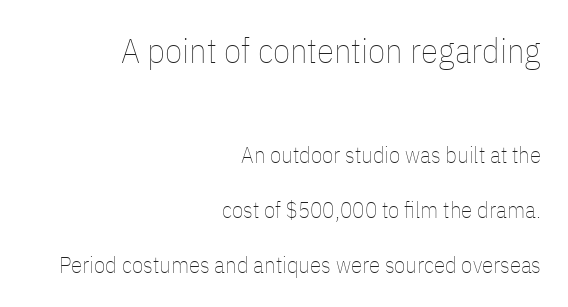
The image shows 35 px thin, condensed type, upright; set right-aligned, loose line spacing (2.39x), normal letter spacing, not underlined; the first (top) block is 1.52x larger; low stroke contrast and a medium x-height.
